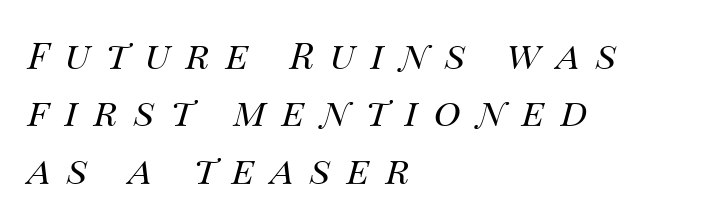
{"italic": "yes", "lean": "right", "slant_degrees": 14, "bold": "no", "weight": "regular", "width": "normal", "stroke_contrast": "medium", "x_height": "large", "monospaced": "no", "underline": "no", "align": "left", "line_spacing": "normal", "line_spacing_ratio": 1.55, "letter_spacing": "wide", "letter_spacing_em": 0.43, "glyph_px": 37}
